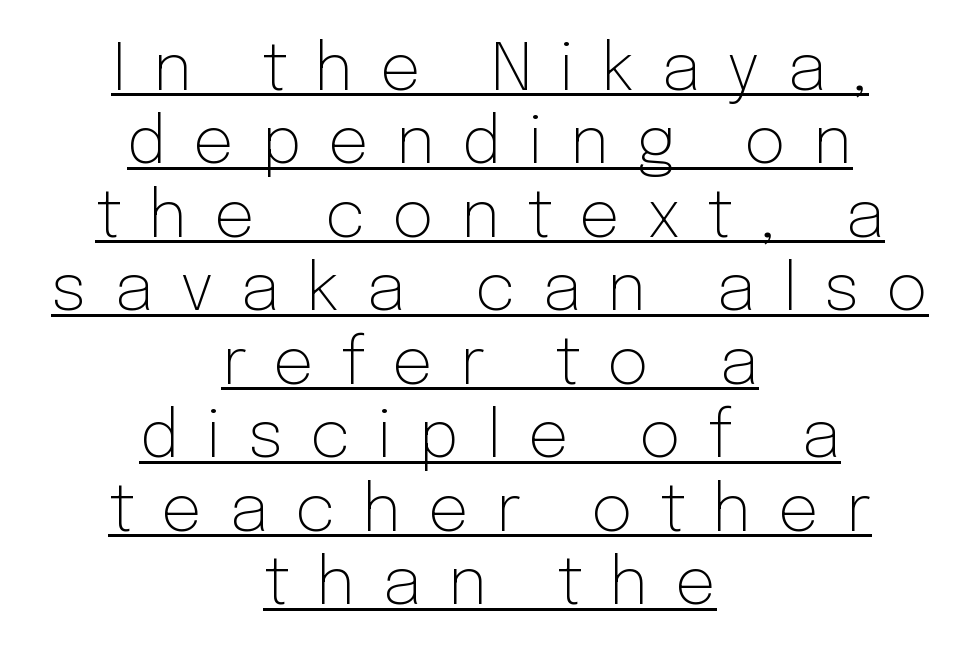
{"serif": "no", "italic": "no", "bold": "no", "weight": "light", "width": "normal", "stroke_contrast": "low", "x_height": "medium", "monospaced": "no", "underline": "yes", "align": "center", "line_spacing": "tight", "line_spacing_ratio": 1.13, "letter_spacing": "wide", "letter_spacing_em": 0.41, "glyph_px": 65}
